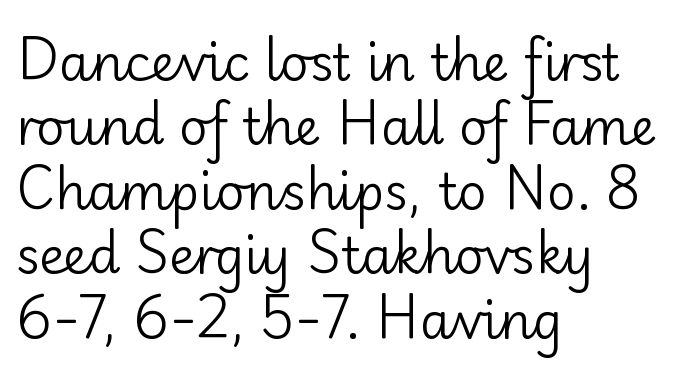
The image shows 50 px regular-weight sans-serif type, upright; set left-aligned, normal line spacing (1.29x), normal letter spacing, not underlined; low stroke contrast and a small x-height.
